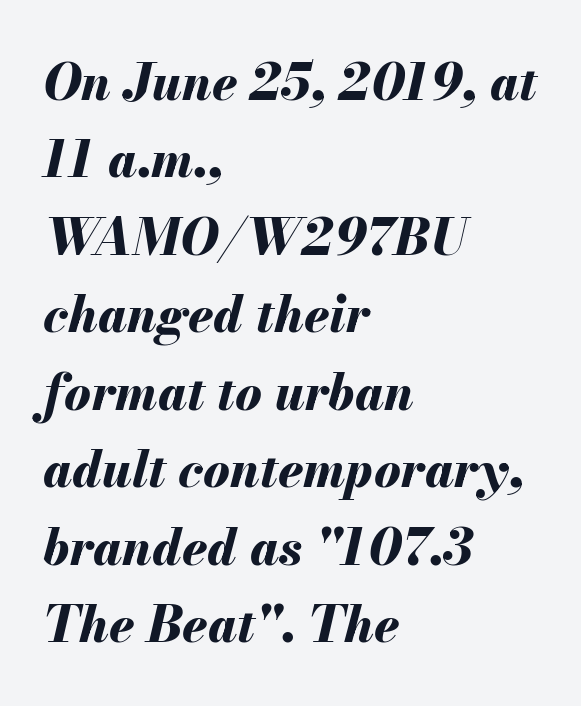
Q: Is the text bold? A: Yes.
Q: Is the text italic (slanted)? A: Yes, it leans right by about 13 degrees.
Q: Is the text underlined? A: No.
Q: How is the paragraph aligned? A: Left-aligned.
Q: Is the spacing between letters normal or unusually wide? A: Normal.
Q: Is the spacing between lines tight, normal or loose? A: Normal.
Q: Width (condensed, normal, or wide)? A: Normal.
Q: Stroke contrast? A: Medium.
Q: x-height? A: Small.
Q: Monospaced? A: No.
